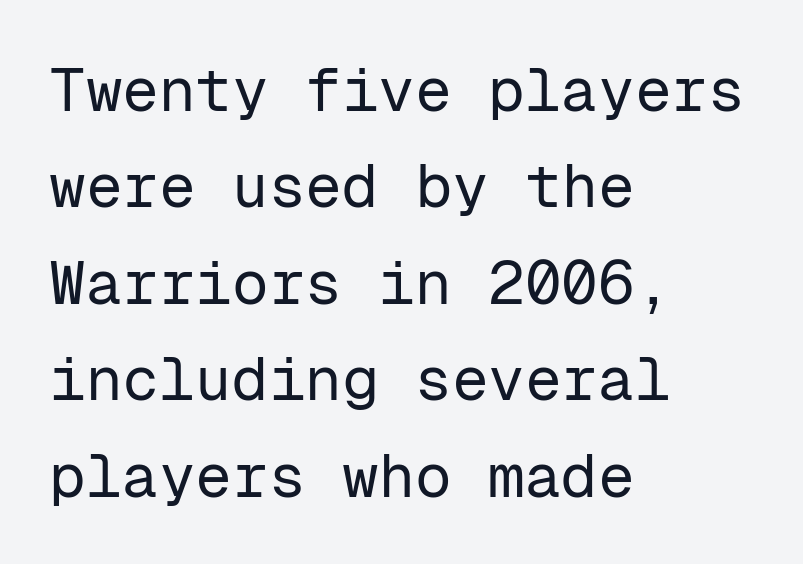
Q: Is the text bold? A: No.
Q: Is the text italic (slanted)? A: No, it is upright.
Q: Is the typeface a serif or a sans-serif typeface? A: Sans-serif.
Q: Is the text underlined? A: No.
Q: How is the paragraph aligned? A: Left-aligned.
Q: Is the spacing between letters normal or unusually wide? A: Normal.
Q: Is the spacing between lines tight, normal or loose? A: Normal.
Q: Width (condensed, normal, or wide)? A: Normal.
Q: Stroke contrast? A: Low.
Q: x-height? A: Medium.
Q: Monospaced? A: Yes.
